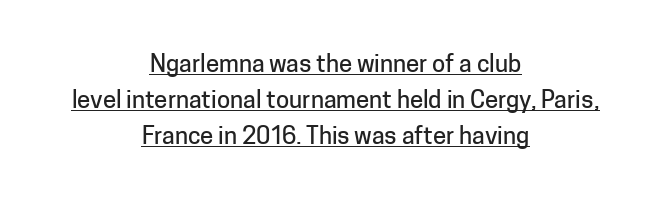
{"italic": "no", "underline": "yes", "align": "center", "line_spacing": "normal", "line_spacing_ratio": 1.51, "letter_spacing": "normal", "letter_spacing_em": 0.0, "glyph_px": 24}
